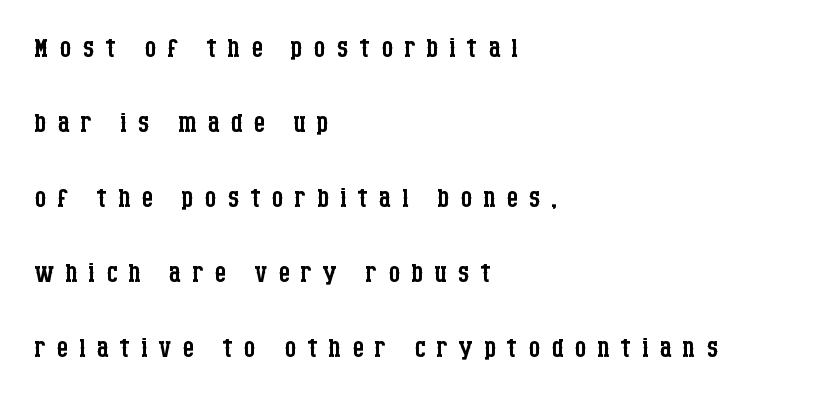
Designer's note — italics off, roman on. This rendering employs a face with finishing strokes, i.e., a serif. Character widths vary here, with narrow letters taking less room than wide ones. Tracking value appears strongly positive — letters spread wide. The glyphs are unaccompanied by any horizontal stroke below them. You could fit nearly another row in the gap between these rows.
